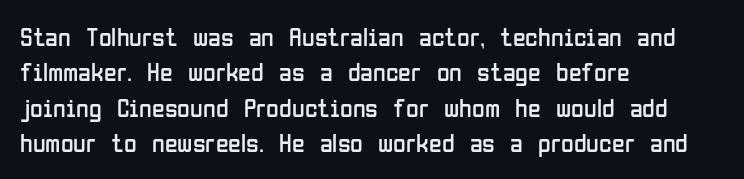
Q: Is the text bold? A: No.
Q: Is the text italic (slanted)? A: No, it is upright.
Q: Is the text underlined? A: No.
Q: How is the paragraph aligned? A: Left-aligned.
Q: Is the spacing between letters normal or unusually wide? A: Normal.
Q: Is the spacing between lines tight, normal or loose? A: Normal.
